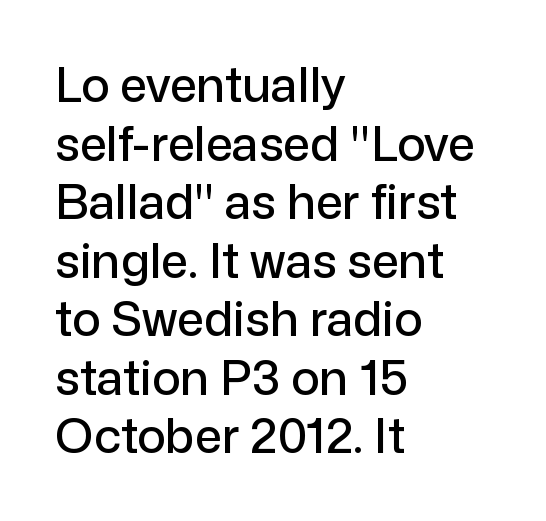
The image shows 48 px sans-serif type, upright; set left-aligned, line spacing 1.22x, normal letter spacing, not underlined; low stroke contrast and a medium x-height.
